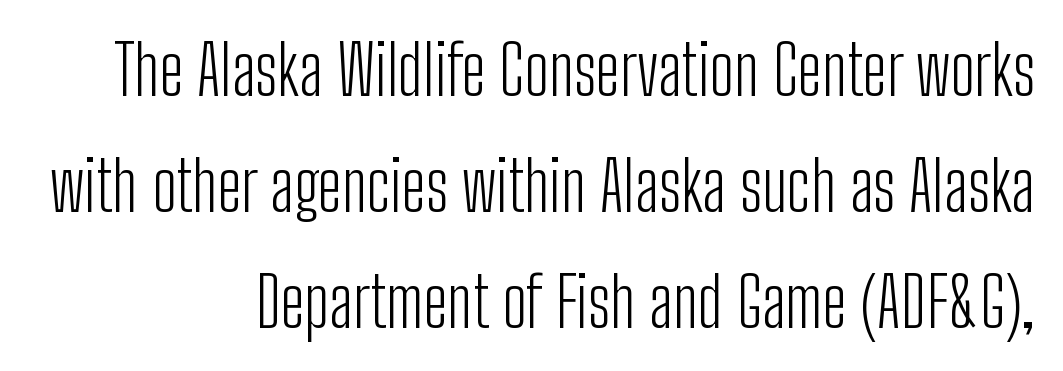
This sample has the flowing, uneven cadence of proportional lettering. The strokes carry an ordinary text weight at most. Notice how descenders clear the ascenders below comfortably — that's standard leading. A flush-right, rag-left setting is used for this passage. Ordinary non-slanted type is in use.
